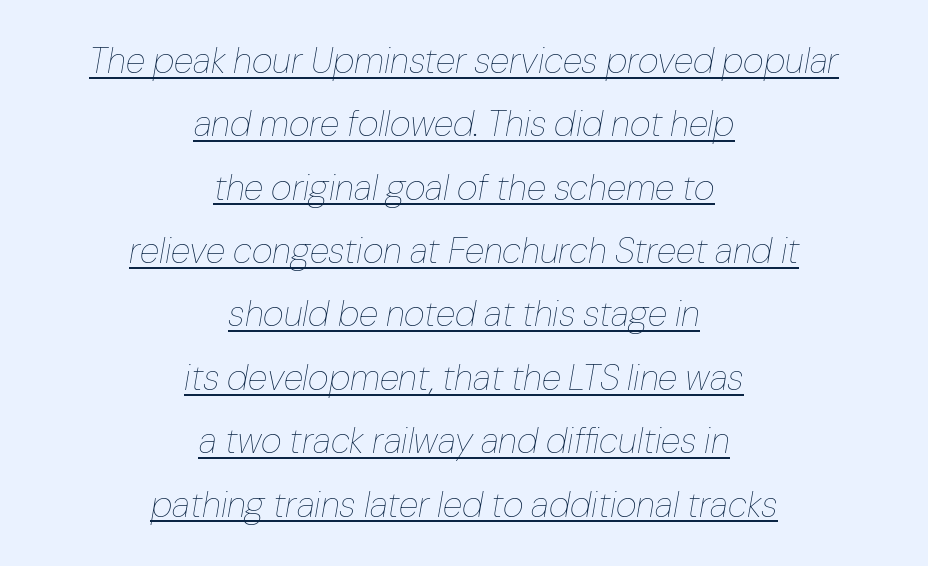
Q: Is the text bold? A: No.
Q: Is the text italic (slanted)? A: Yes, it leans right by about 10 degrees.
Q: Is the text underlined? A: Yes.
Q: How is the paragraph aligned? A: Centered.
Q: Is the spacing between letters normal or unusually wide? A: Normal.
Q: Width (condensed, normal, or wide)? A: Normal.
Q: Stroke contrast? A: Low.
Q: x-height? A: Medium.
Q: Monospaced? A: No.
